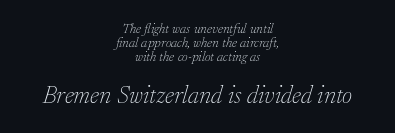
The block of text is dense from top to bottom, with scant space between rows. One-word summary of the alignment: center. No heavy texture on the line: the type isn't bold. You can tell it's italic because the verticals aren't actually vertical.
